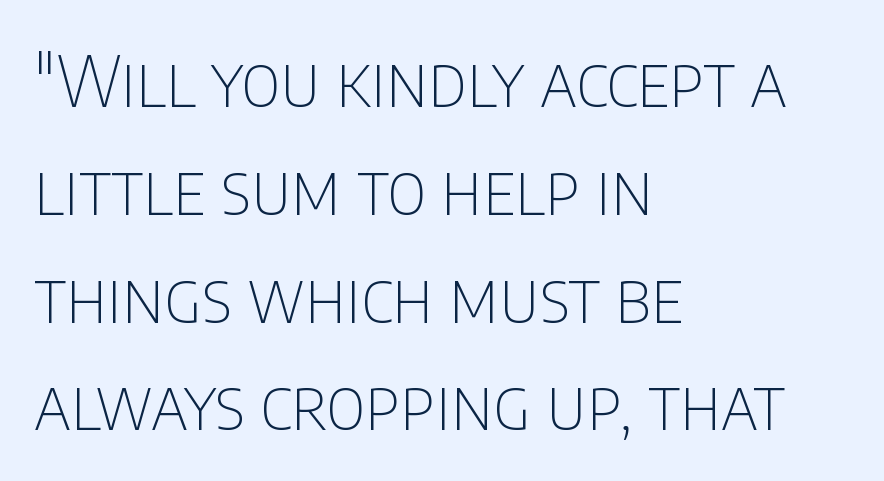
{"serif": "no", "italic": "no", "bold": "no", "weight": "thin", "width": "condensed", "stroke_contrast": "low", "x_height": "large", "monospaced": "no", "underline": "no", "align": "left", "line_spacing": "normal", "line_spacing_ratio": 1.54, "letter_spacing": "normal", "letter_spacing_em": 0.0, "glyph_px": 70}
